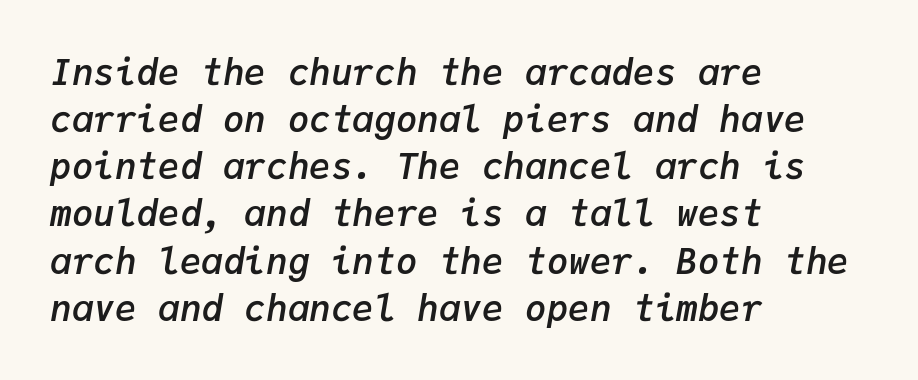
Q: Is the text bold? A: Semi-bold.
Q: Is the text italic (slanted)? A: Yes, it leans right by about 9 degrees.
Q: Is the text underlined? A: No.
Q: How is the paragraph aligned? A: Left-aligned.
Q: Is the spacing between letters normal or unusually wide? A: Normal.
Q: Is the spacing between lines tight, normal or loose? A: Normal.
Q: Width (condensed, normal, or wide)? A: Normal.
Q: Stroke contrast? A: Low.
Q: x-height? A: Medium.
Q: Monospaced? A: Yes.
